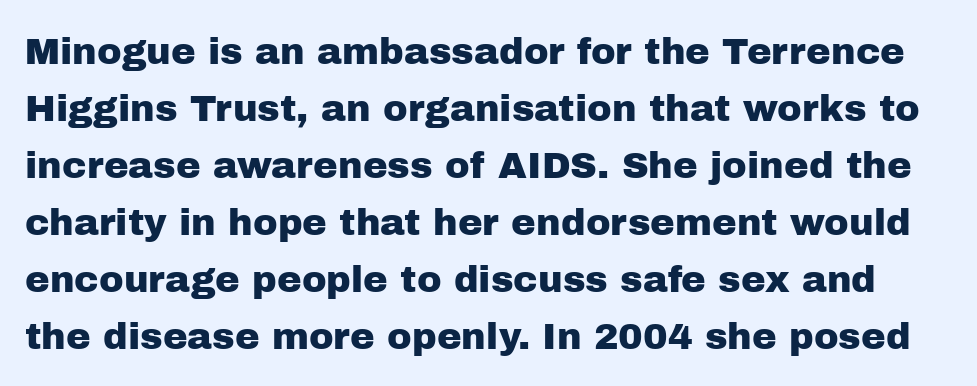
{"serif": "no", "italic": "no", "width": "normal", "stroke_contrast": "low", "x_height": "medium", "monospaced": "no", "underline": "no", "line_spacing": "normal", "line_spacing_ratio": 1.54, "letter_spacing": "normal", "letter_spacing_em": 0.0, "glyph_px": 37}
